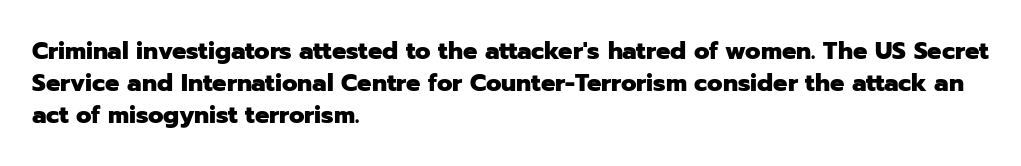
Q: Is the text bold? A: Yes.
Q: Is the text italic (slanted)? A: No, it is upright.
Q: Is the text underlined? A: No.
Q: How is the paragraph aligned? A: Left-aligned.
Q: Is the spacing between letters normal or unusually wide? A: Normal.
Q: Is the spacing between lines tight, normal or loose? A: Normal.
